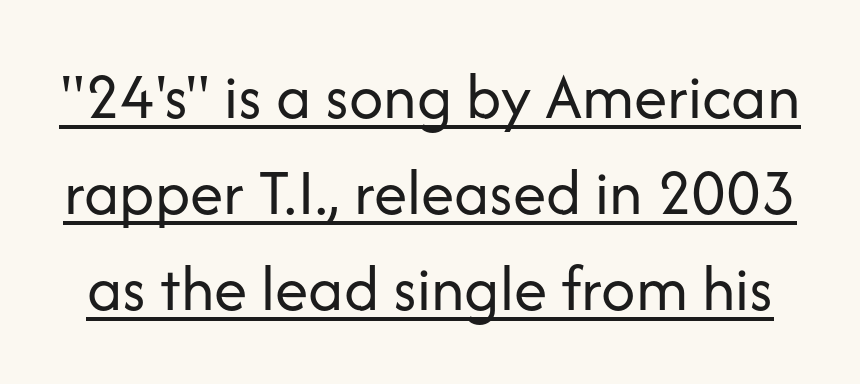
{"serif": "no", "italic": "no", "bold": "no", "weight": "regular", "width": "normal", "stroke_contrast": "low", "x_height": "medium", "monospaced": "no", "underline": "yes", "line_spacing": "normal", "line_spacing_ratio": 1.43, "letter_spacing": "normal", "letter_spacing_em": 0.0, "glyph_px": 67}
